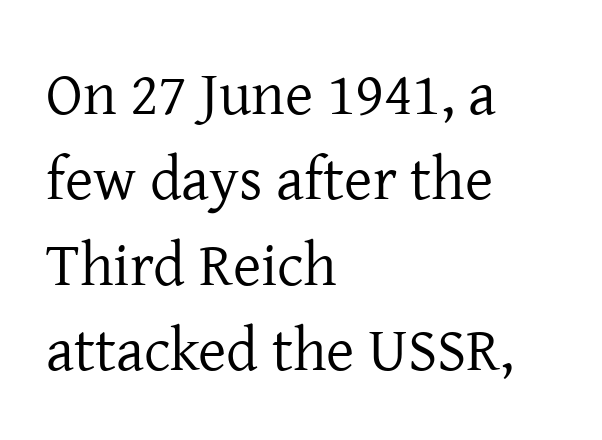
The image shows 61 px regular-weight serif type, upright; set left-aligned, normal line spacing (1.4x), normal letter spacing, not underlined; low stroke contrast and a medium x-height.
